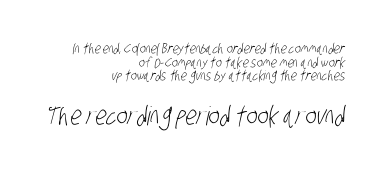
{"bold": "no", "underline": "no", "align": "right", "line_spacing": "tight", "line_spacing_ratio": 0.98, "letter_spacing": "normal", "letter_spacing_em": 0.0, "larger_block": "second", "size_ratio": 1.86, "glyph_px": 26}
